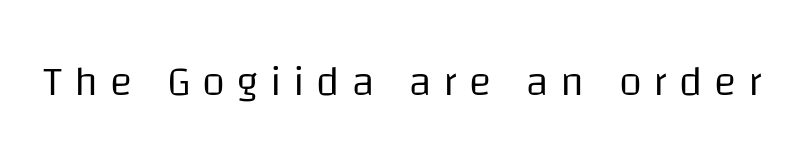
The characters display no serif detailing; their extremities are plain. Weight: not bold — regular or lighter. Loose tracking; the words dissolve into strings of separated letters. Only glyphs here, with clear space below each row.
